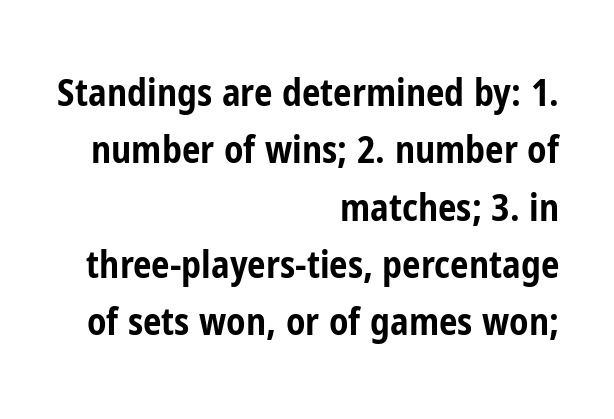
The image shows 37 px bold, condensed sans-serif type, upright; set right-aligned, normal line spacing (1.55x), normal letter spacing, not underlined; low stroke contrast and a medium x-height.
